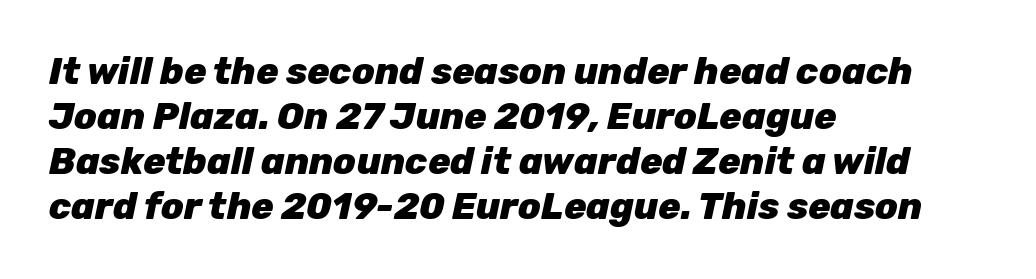
The axis of the letterforms is tilted away from vertical. Lines of text with bare space underneath. Compared with typical body copy, the letter spacing here is the same. The rendering uses natural spacing where letterforms have individual widths. Summary of weight: heavy, a full bold. The text block is weighted toward the left margin, trailing off unevenly rightward.
